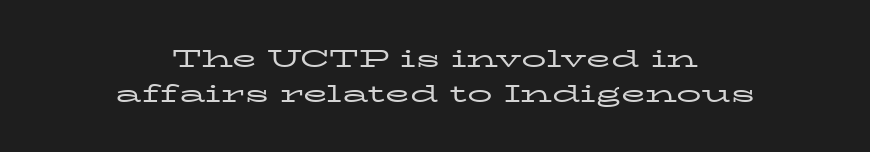
{"italic": "no", "bold": "no", "underline": "no", "align": "center", "line_spacing": "normal", "line_spacing_ratio": 1.41, "letter_spacing": "normal", "letter_spacing_em": 0.0, "glyph_px": 25}
